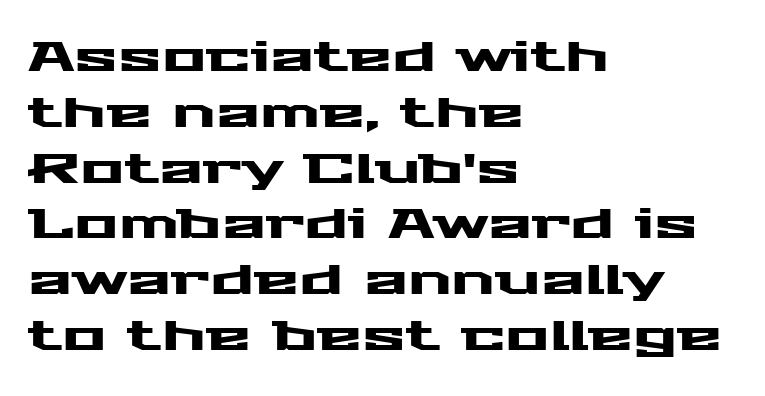
Q: Is the text italic (slanted)? A: No, it is upright.
Q: Is the typeface a serif or a sans-serif typeface? A: Sans-serif.
Q: Is the text underlined? A: No.
Q: How is the paragraph aligned? A: Left-aligned.
Q: Is the spacing between letters normal or unusually wide? A: Normal.
Q: Is the spacing between lines tight, normal or loose? A: Normal.
Q: Width (condensed, normal, or wide)? A: Wide.
Q: Stroke contrast? A: Medium.
Q: x-height? A: Medium.
Q: Monospaced? A: No.
